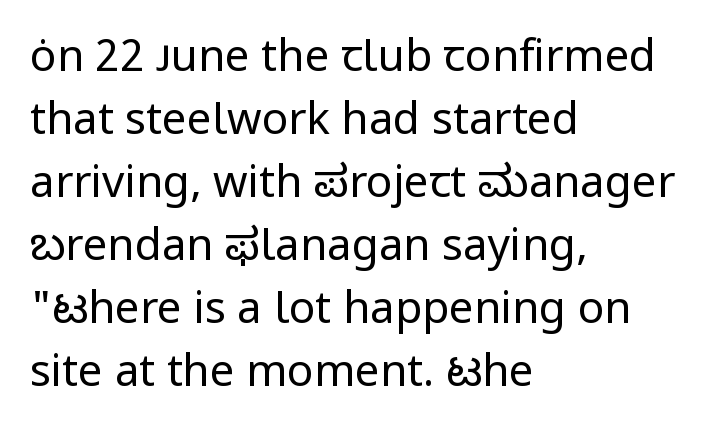
{"serif": "no", "italic": "no", "bold": "no", "weight": "regular", "width": "normal", "stroke_contrast": "low", "x_height": "medium", "monospaced": "no", "underline": "no", "align": "left", "line_spacing": "normal", "line_spacing_ratio": 1.43, "letter_spacing": "normal", "letter_spacing_em": 0.0, "glyph_px": 44}
